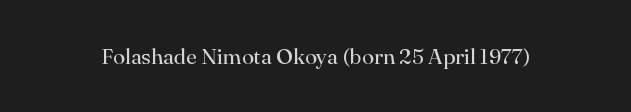
{"italic": "no", "bold": "no", "underline": "no", "letter_spacing": "normal", "letter_spacing_em": 0.0, "glyph_px": 22}
